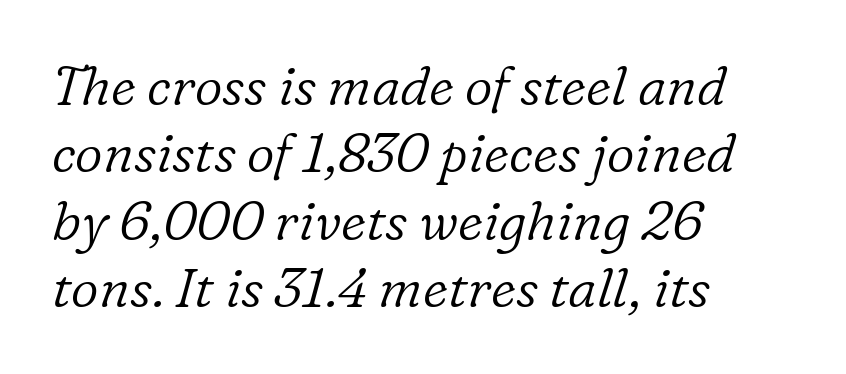
The image shows 54 px light serif type, italic (leaning right); set left-aligned, normal line spacing (1.25x), normal letter spacing, not underlined; low stroke contrast and a medium x-height.
